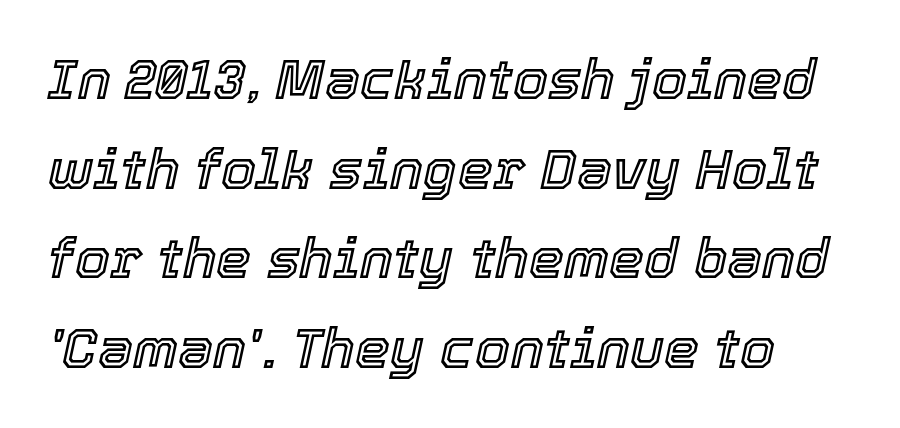
Q: Is the text italic (slanted)? A: Yes, it leans right by about 12 degrees.
Q: Is the text underlined? A: No.
Q: Is the spacing between letters normal or unusually wide? A: Normal.
Q: Is the spacing between lines tight, normal or loose? A: Normal.
Q: Width (condensed, normal, or wide)? A: Normal.
Q: x-height? A: Medium.
Q: Monospaced? A: No.
